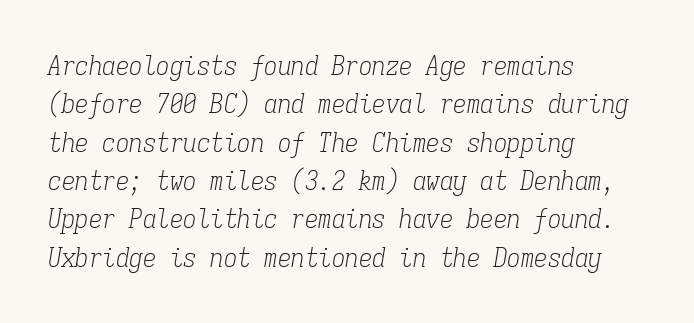
Q: Is the text bold? A: No.
Q: Is the text italic (slanted)? A: Yes, it leans right by about 9 degrees.
Q: Is the text underlined? A: No.
Q: How is the paragraph aligned? A: Left-aligned.
Q: Is the spacing between letters normal or unusually wide? A: Normal.
Q: Is the spacing between lines tight, normal or loose? A: Normal.
